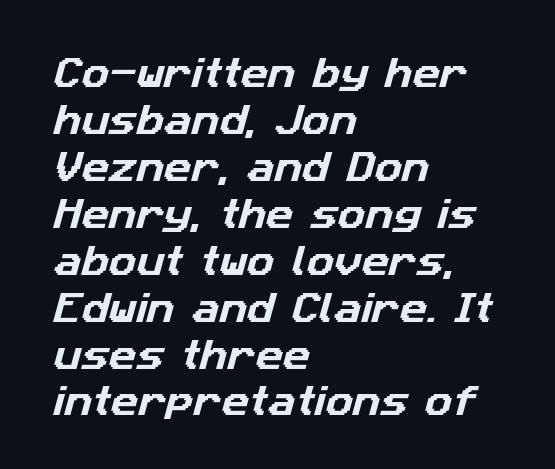
The image shows 34 px sans-serif type; set left-aligned, normal line spacing (1.38x), normal letter spacing, not underlined; low stroke contrast and a medium x-height.
